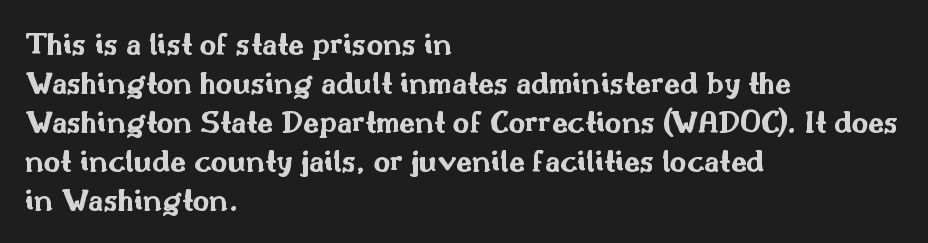
The image shows 32 px bold, wide sans-serif type, upright; set left-aligned, line spacing 1.22x, normal letter spacing, not underlined; medium stroke contrast and a small x-height.
